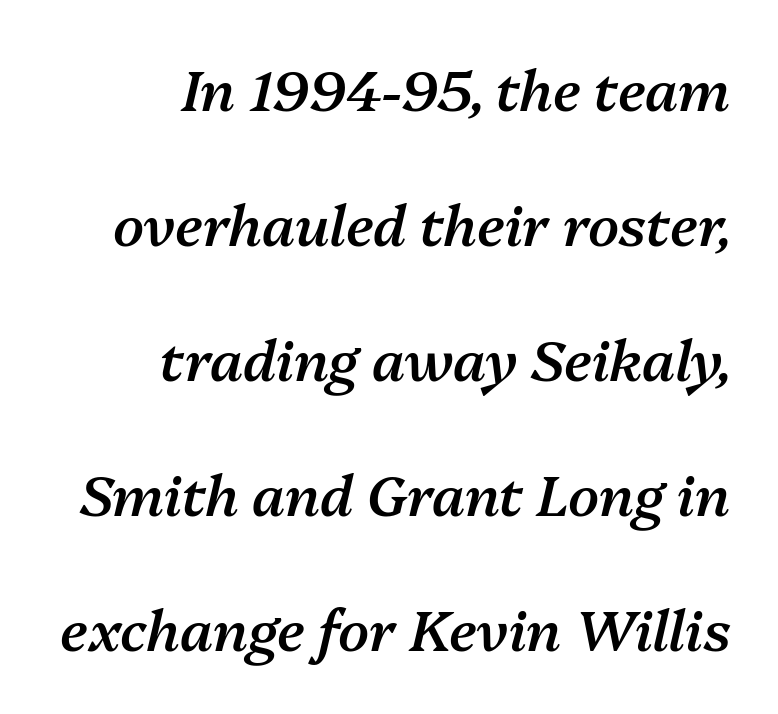
Is the type bold? Partly — it's a semibold, heavier than regular but not fully bold. An italicized treatment has been applied to the whole sample. Character widths vary here, with narrow letters taking less room than wide ones. The area under the type is left untouched. Words appear dense and cohesive because spacing is normal. The line-height multiplier appears high, well above default.
